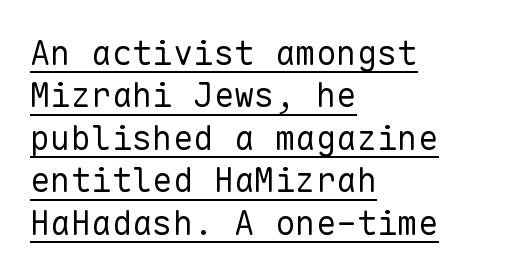
{"serif": "no", "italic": "no", "bold": "no", "weight": "regular", "width": "normal", "stroke_contrast": "low", "x_height": "medium", "monospaced": "yes", "underline": "yes", "align": "left", "line_spacing": "normal", "line_spacing_ratio": 1.25, "letter_spacing": "normal", "letter_spacing_em": 0.0, "glyph_px": 34}
